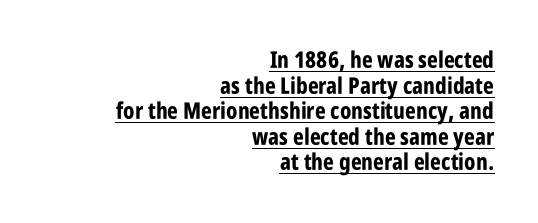
Q: Is the text bold? A: Yes.
Q: Is the text italic (slanted)? A: No, it is upright.
Q: Is the text underlined? A: Yes.
Q: How is the paragraph aligned? A: Right-aligned.
Q: Is the spacing between letters normal or unusually wide? A: Normal.
Q: Is the spacing between lines tight, normal or loose? A: Tight.
